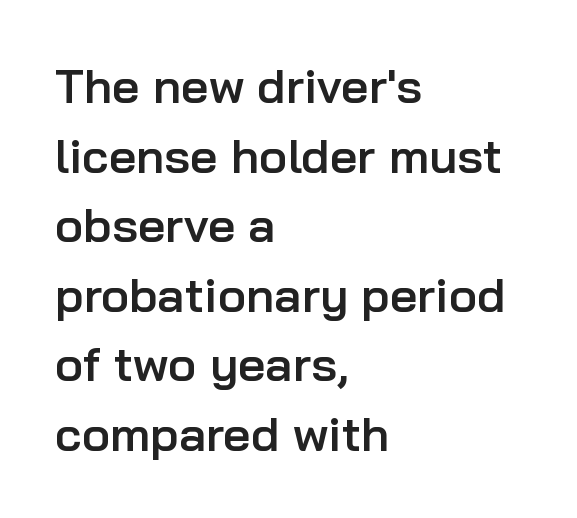
Q: Is the text bold? A: Semi-bold.
Q: Is the text italic (slanted)? A: No, it is upright.
Q: Is the typeface a serif or a sans-serif typeface? A: Sans-serif.
Q: Is the text underlined? A: No.
Q: How is the paragraph aligned? A: Left-aligned.
Q: Is the spacing between letters normal or unusually wide? A: Normal.
Q: Is the spacing between lines tight, normal or loose? A: Normal.
Q: Width (condensed, normal, or wide)? A: Normal.
Q: Stroke contrast? A: Low.
Q: x-height? A: Medium.
Q: Monospaced? A: No.
